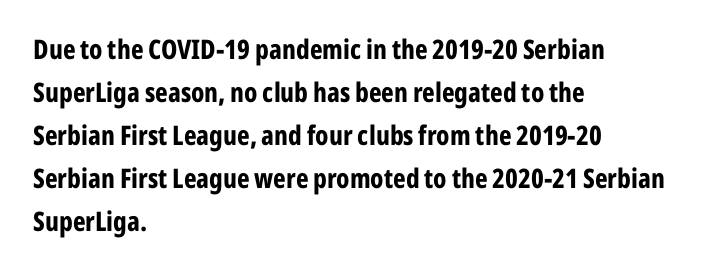
The image shows 27 px bold type, upright; set left-aligned, normal line spacing (1.59x), normal letter spacing, not underlined.
